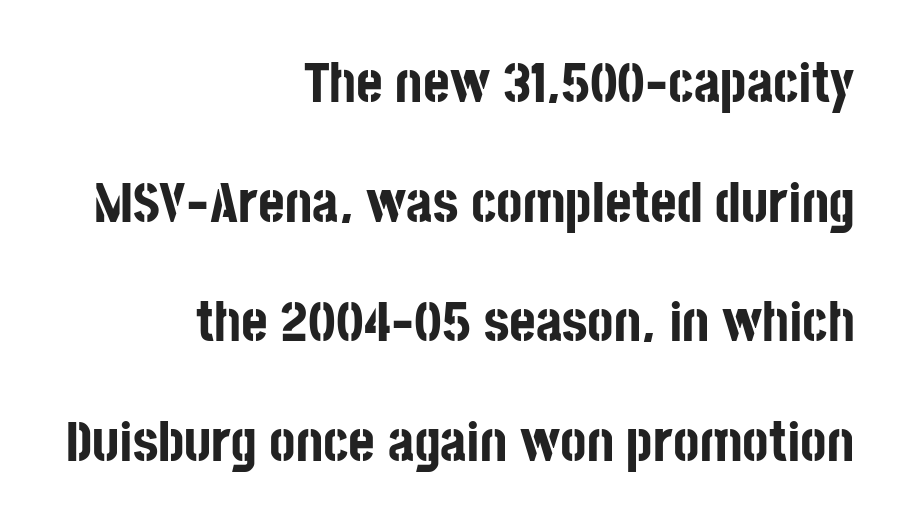
{"serif": "no", "italic": "no", "bold": "yes", "weight": "bold", "width": "condensed", "stroke_contrast": "low", "x_height": "large", "monospaced": "no", "underline": "no", "align": "right", "line_spacing": "loose", "line_spacing_ratio": 2.1, "letter_spacing": "normal", "letter_spacing_em": 0.0, "glyph_px": 57}
